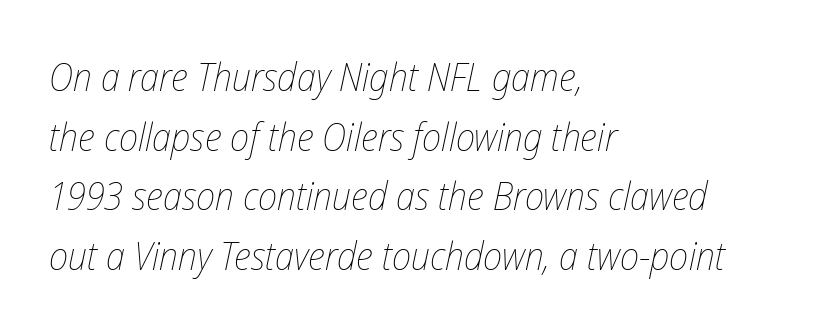
Here the designer chose a conventional face with non-uniform glyph widths. Slant detected: the letters are inclined. Caption: face not bold, strokes unweighted. Is the letter spacing exaggerated? No — it looks like the ordinary default. Nobody drew a line under any word here. What's the leading like? Ordinary, nothing unusual.
